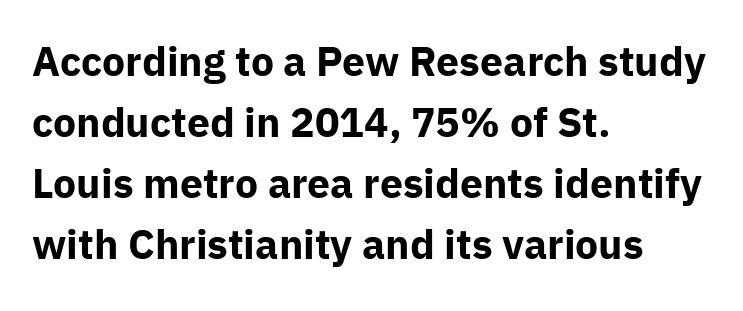
The image shows 41 px bold sans-serif type, upright; set left-aligned, normal line spacing (1.49x), normal letter spacing, not underlined; low stroke contrast and a medium x-height.
